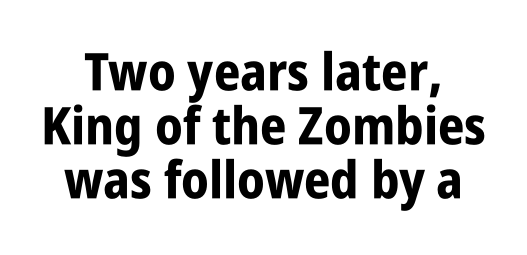
Nope, not italic — everything's standing straight. Each new line begins almost immediately beneath the previous one. A typesetter would call this proportional, since set widths differ per character. This sample uses plain, unmodified letter spacing.
